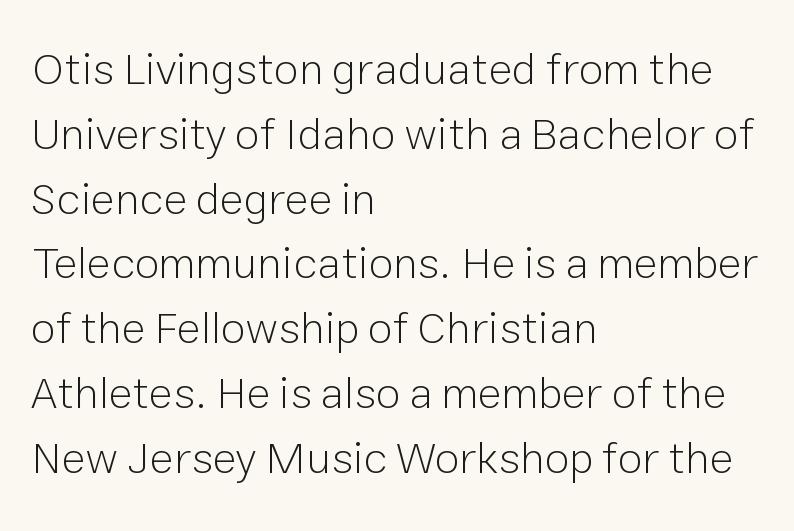
Q: Is the text bold? A: No.
Q: Is the text italic (slanted)? A: No, it is upright.
Q: Is the typeface a serif or a sans-serif typeface? A: Sans-serif.
Q: Is the text underlined? A: No.
Q: How is the paragraph aligned? A: Left-aligned.
Q: Is the spacing between letters normal or unusually wide? A: Normal.
Q: Is the spacing between lines tight, normal or loose? A: Normal.
Q: Width (condensed, normal, or wide)? A: Normal.
Q: Stroke contrast? A: Low.
Q: x-height? A: Medium.
Q: Monospaced? A: No.
